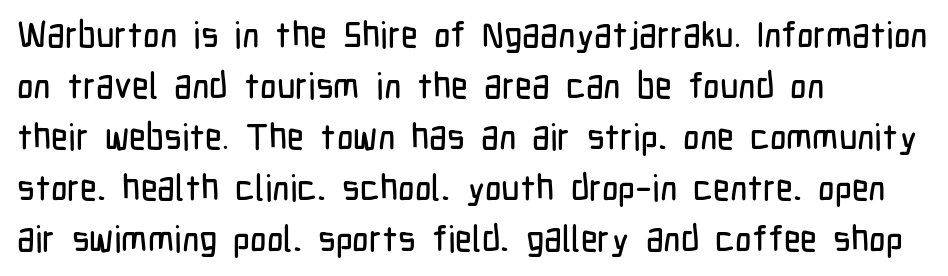
A typesetter would label this face a sans. Each new line begins a customary step beneath the previous one. The zone under the glyphs is completely vacant. Is the block centered? No — it sits flush against the left margin. Looks like regular typesetting: each glyph gets only the width it needs.
